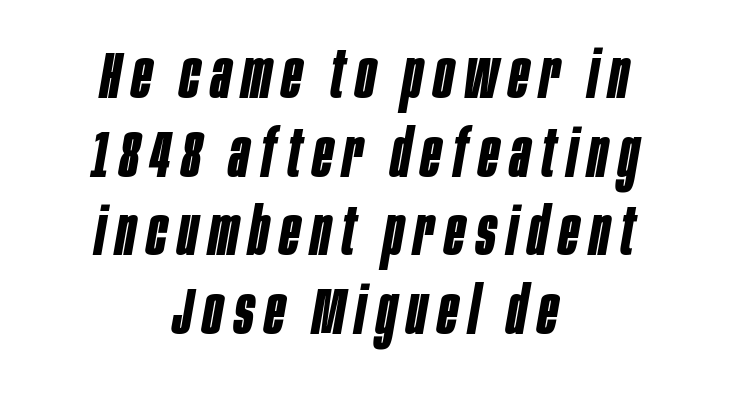
The image shows 65 px bold, condensed type, italic (leaning right); set centered, line spacing 1.21x, not underlined; low stroke contrast and a large x-height.
